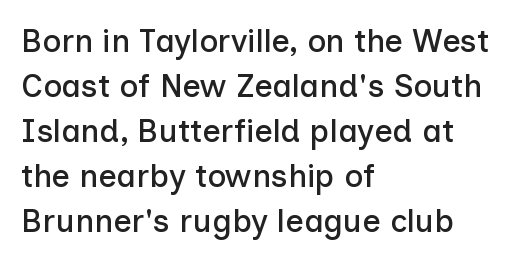
{"serif": "no", "italic": "no", "width": "normal", "stroke_contrast": "low", "x_height": "medium", "monospaced": "no", "underline": "no", "align": "left", "line_spacing": "normal", "line_spacing_ratio": 1.41, "letter_spacing": "normal", "letter_spacing_em": 0.0, "glyph_px": 32}
